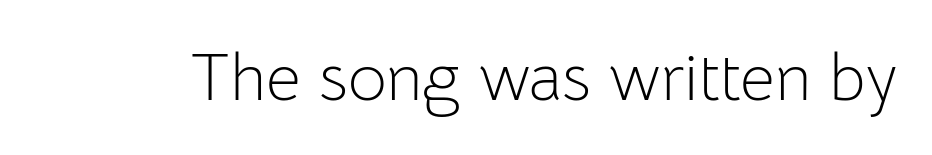
{"serif": "no", "italic": "no", "bold": "no", "weight": "light", "width": "normal", "stroke_contrast": "low", "x_height": "medium", "monospaced": "no", "underline": "no", "letter_spacing": "normal", "letter_spacing_em": 0.0, "glyph_px": 67}
